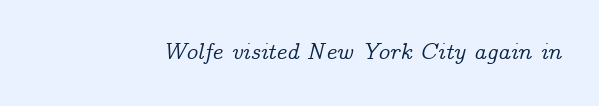
Characters are canted at an angle relative to the baseline's perpendicular. Each row of text sits above clean, open space. This sample uses plain, unmodified letter spacing.
